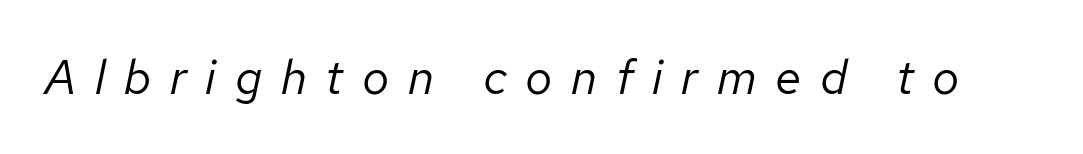
Q: Is the text bold? A: No.
Q: Is the text italic (slanted)? A: Yes, it leans right by about 12 degrees.
Q: Is the text underlined? A: No.
Q: Is the spacing between letters normal or unusually wide? A: Unusually wide.
Q: Width (condensed, normal, or wide)? A: Normal.
Q: Stroke contrast? A: Low.
Q: x-height? A: Medium.
Q: Monospaced? A: No.
